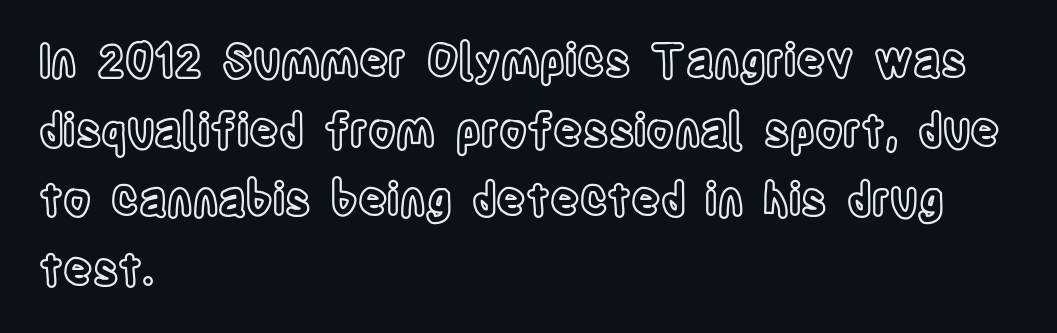
The image shows 45 px condensed type, upright; set left-aligned, normal line spacing (1.55x), normal letter spacing, not underlined; a large x-height.
